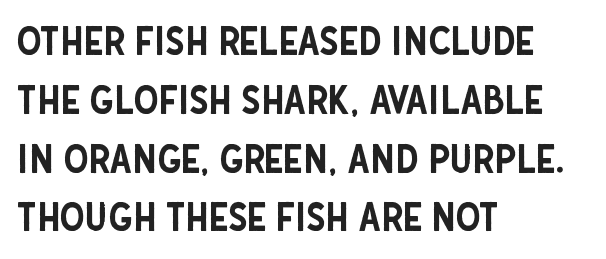
{"serif": "no", "italic": "no", "width": "condensed", "stroke_contrast": "low", "x_height": "large", "monospaced": "no", "underline": "no", "align": "left", "line_spacing": "normal", "line_spacing_ratio": 1.47, "letter_spacing": "normal", "letter_spacing_em": 0.0, "glyph_px": 40}
